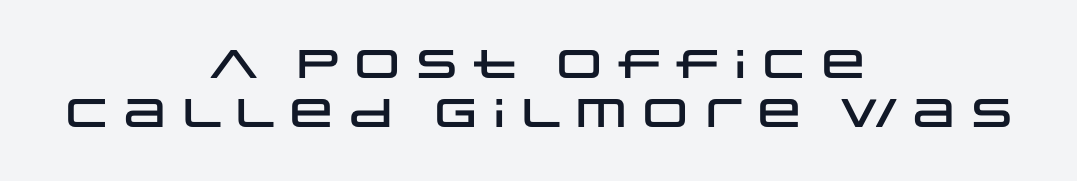
Q: Is the text italic (slanted)? A: No, it is upright.
Q: Is the typeface a serif or a sans-serif typeface? A: Sans-serif.
Q: Is the text underlined? A: No.
Q: How is the paragraph aligned? A: Centered.
Q: Is the spacing between letters normal or unusually wide? A: Normal.
Q: Width (condensed, normal, or wide)? A: Wide.
Q: Stroke contrast? A: Low.
Q: x-height? A: Large.
Q: Monospaced? A: No.
